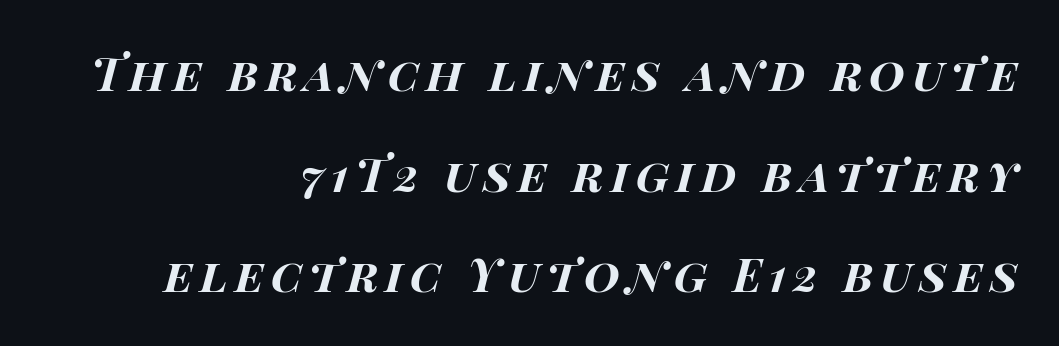
Unmarked baselines from the first word to the last. The rendering uses natural spacing where letterforms have individual widths. Rendered with sloped, italic letterforms. Every letter is thick-stroked: bold, no question. Reading down the column, the eye jumps a long way to each next line.
